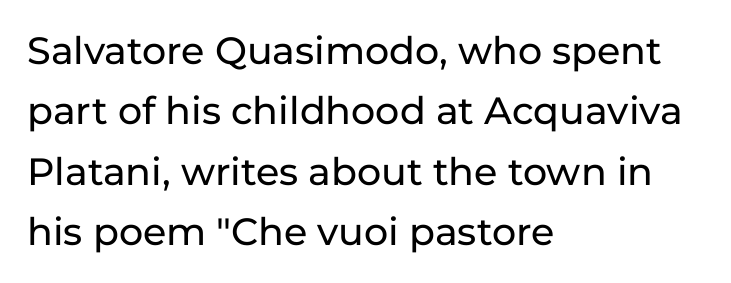
The image shows 38 px sans-serif type, upright; set left-aligned, normal line spacing (1.59x), normal letter spacing, not underlined; low stroke contrast and a medium x-height.
